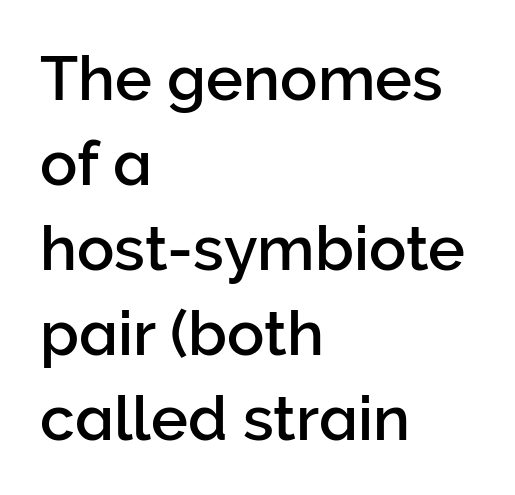
Q: Is the text italic (slanted)? A: No, it is upright.
Q: Is the typeface a serif or a sans-serif typeface? A: Sans-serif.
Q: Is the text underlined? A: No.
Q: How is the paragraph aligned? A: Left-aligned.
Q: Is the spacing between letters normal or unusually wide? A: Normal.
Q: Is the spacing between lines tight, normal or loose? A: Normal.
Q: Width (condensed, normal, or wide)? A: Normal.
Q: Stroke contrast? A: Low.
Q: x-height? A: Medium.
Q: Monospaced? A: No.
